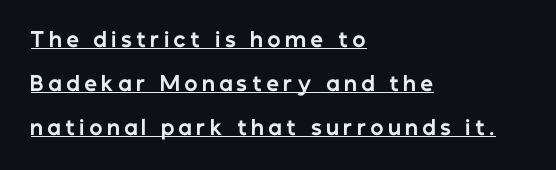
The specimen reads as upright at a glance. Heavy, bold letterforms. Successive baselines arrive slowly, with a big drop between each. What stands out about the letter spacing? Its width — letters are far apart. The specimen includes a rule beneath the text block's lines. Visually the block forms a straight wall on the left and a jagged coastline on the right.
